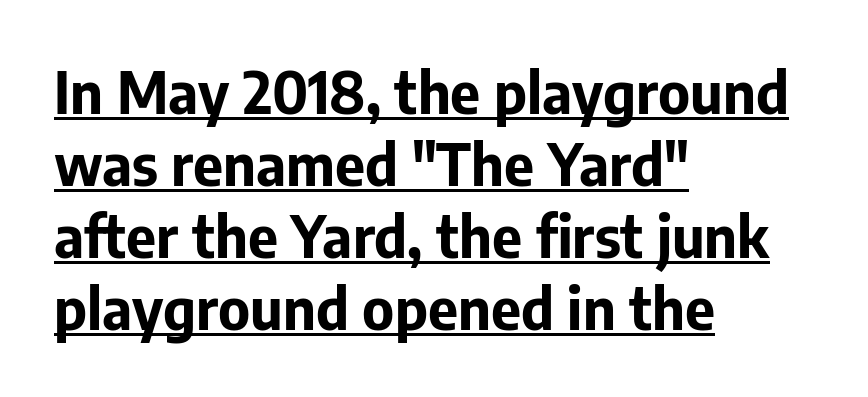
A roman cut, with each character standing at attention. Stroke thickness is high; the sample reads as a true bold. This sample is left-justified, so line endings fall wherever the words run out. The horizontal fit of the characters is conventional and even. Think of a printed novel: that variable character pitch is what you see here.
